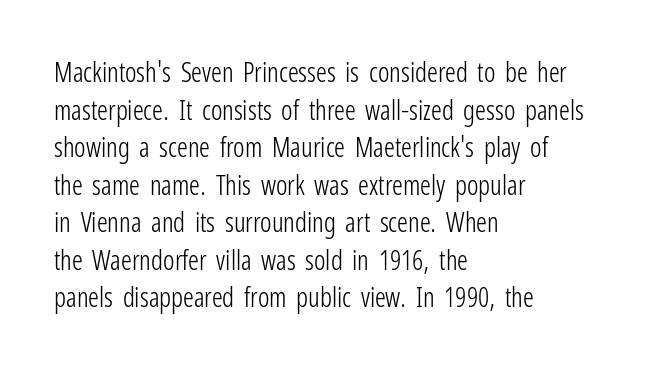
{"italic": "no", "bold": "no", "underline": "no", "align": "left", "line_spacing": "normal", "line_spacing_ratio": 1.39, "letter_spacing": "normal", "letter_spacing_em": 0.0, "glyph_px": 27}
